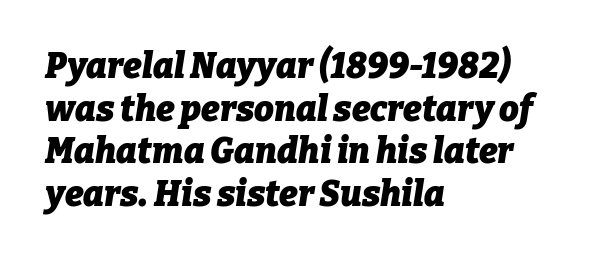
There's an unmistakable incline to the writing here. Standard letterfit; no display-style spreading of the glyphs. The area under the type is left untouched. Line beginnings align vertically; line endings do not. Each letter keeps its own natural width here, so spacing adapts to shape.
